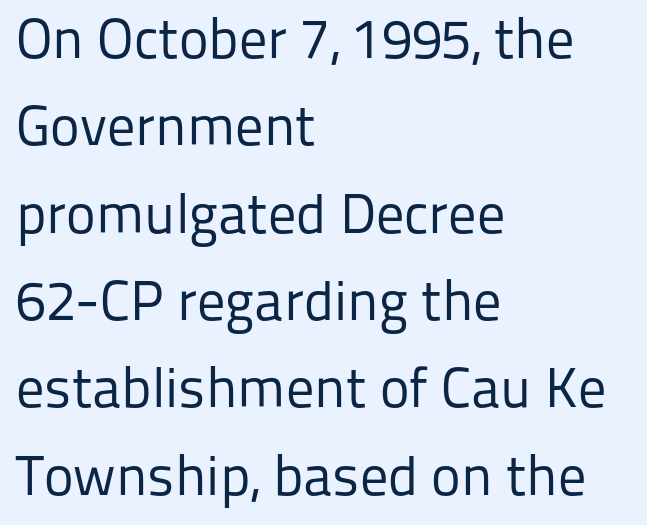
Short and long lines alike share a common starting point at left. The strip under each line holds only bare page. Whoever set this chose a conventional vertical rhythm. Nope, not italic — everything's standing straight.
